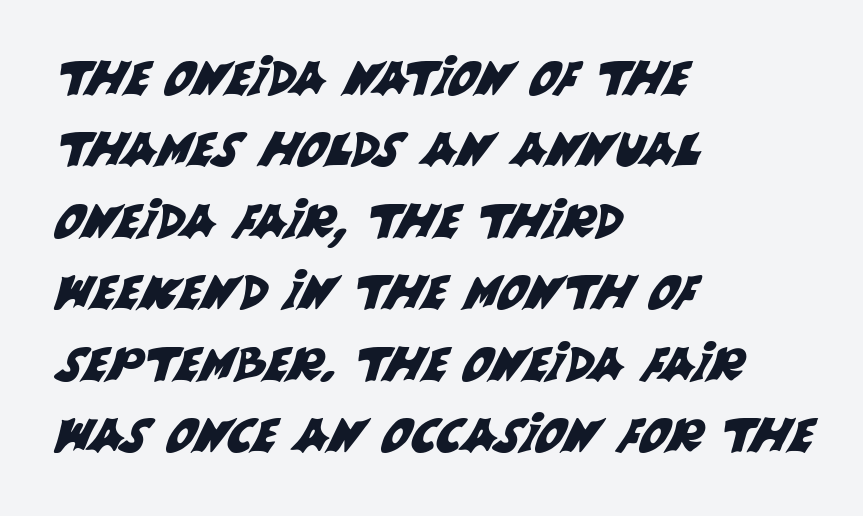
The tracking reads as untouched default to a designer's eye. In terms of letterform style, serifs are entirely absent. Proportional: the letters do not fall into vertical columns. The space beneath each line is pristine and unruled. Summary of vertical rhythm: regular, with standard interline spacing. The rag falls on the right side of this text block.
